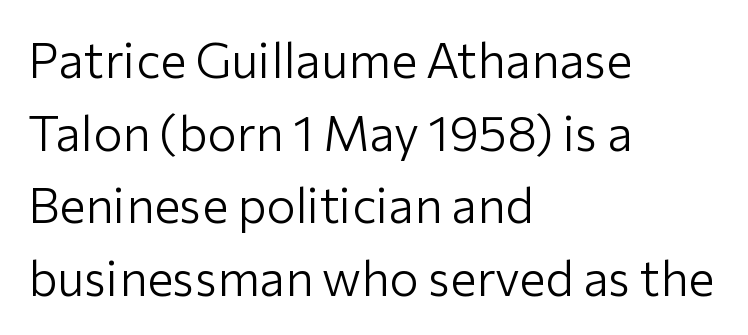
The image shows 49 px light sans-serif type, upright; set left-aligned, normal line spacing (1.48x), normal letter spacing, not underlined; low stroke contrast and a medium x-height.
